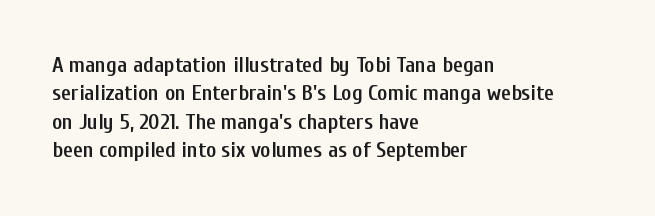
{"italic": "no", "bold": "semi", "underline": "no", "align": "left", "line_spacing": "normal", "line_spacing_ratio": 1.29, "letter_spacing": "normal", "letter_spacing_em": 0.0, "glyph_px": 22}
